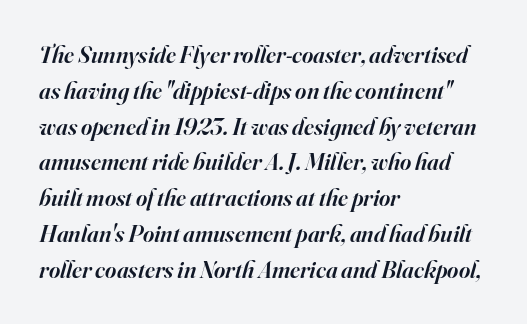
Horizontal alignment here is leftward, the default for most running prose. The text carries the slant typical of an italic or oblique font. A bit beefed up — I'd call it semibold rather than bold. You could call the tracking neutral — neither tight nor loose. Quick note: underline off.
